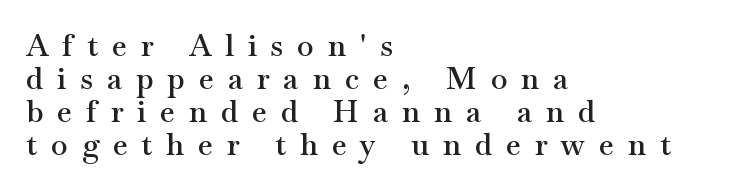
The image shows 30 px semibold, wide serif type, upright; set left-aligned, tight line spacing (1.1x), unusually wide letter spacing (+0.47 em), not underlined; medium stroke contrast and a small x-height.
